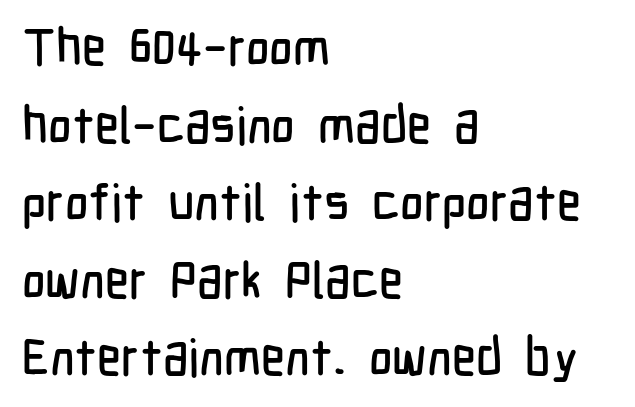
{"serif": "no", "italic": "no", "width": "condensed", "stroke_contrast": "low", "x_height": "medium", "monospaced": "no", "underline": "no", "align": "left", "line_spacing": "normal", "line_spacing_ratio": 1.52, "letter_spacing": "normal", "letter_spacing_em": 0.0, "glyph_px": 51}
